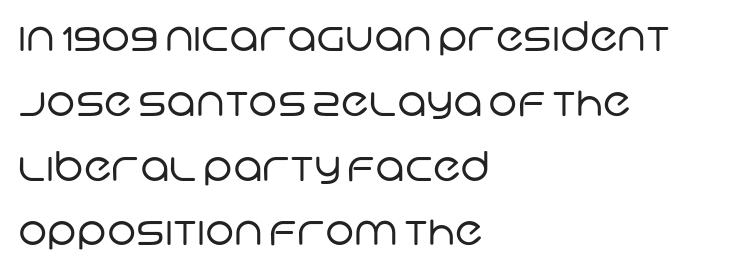
The rendering anchors every line to the left-hand side. In terms of letterspacing, this is plain default setting. The words here are not underlined. Proportional: the letters do not fall into vertical columns.
